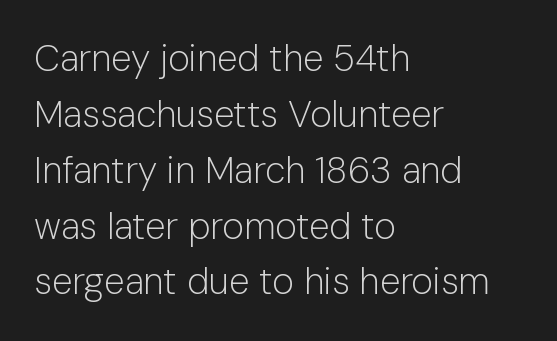
The passage shown has conventional tracking throughout. Does the type have serifs? No, each stem ends abruptly. On a weight scale, this lands at 450 or below. This rendering features lettering with no underline.
